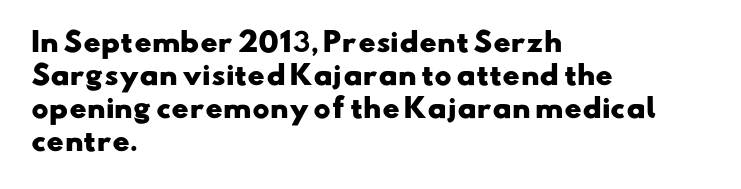
{"bold": "yes", "underline": "no", "align": "left", "line_spacing": "normal", "line_spacing_ratio": 1.27, "letter_spacing": "normal", "letter_spacing_em": 0.0, "glyph_px": 26}
